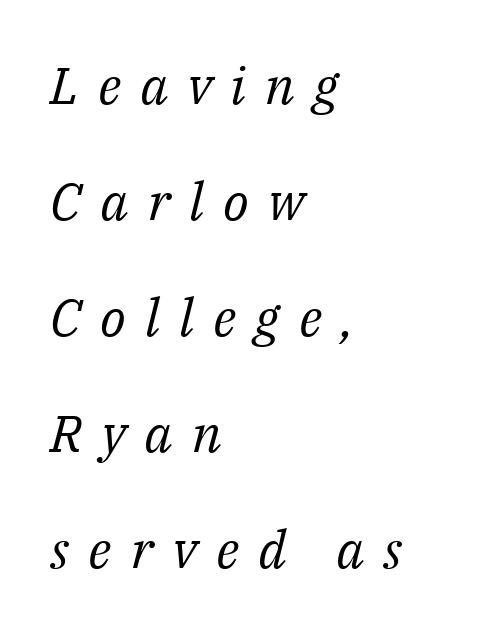
Q: Is the text bold? A: No.
Q: Is the text italic (slanted)? A: Yes, it leans right by about 14 degrees.
Q: Is the typeface a serif or a sans-serif typeface? A: Serif.
Q: Is the text underlined? A: No.
Q: How is the paragraph aligned? A: Left-aligned.
Q: Is the spacing between letters normal or unusually wide? A: Unusually wide.
Q: Is the spacing between lines tight, normal or loose? A: Loose.
Q: Width (condensed, normal, or wide)? A: Normal.
Q: Stroke contrast? A: Medium.
Q: x-height? A: Medium.
Q: Monospaced? A: No.
